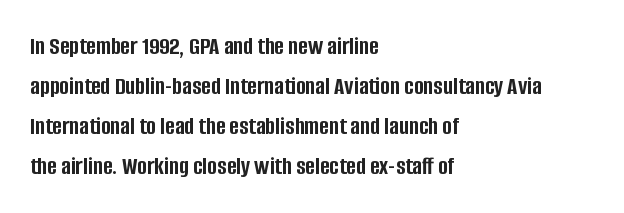
The image shows 26 px bold type, upright; set left-aligned, normal line spacing (1.54x), normal letter spacing, not underlined.
